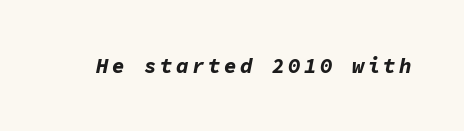
Q: Is the text bold? A: Yes.
Q: Is the text italic (slanted)? A: Yes, it leans right by about 11 degrees.
Q: Is the text underlined? A: No.
